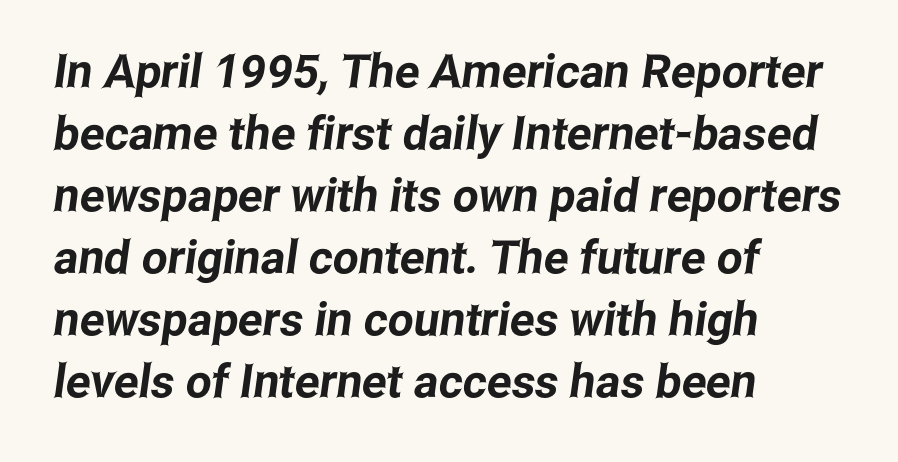
The passage shown is typed in a proportional face where columns would drift. Glyph-to-glyph distance matches everyday printed text. Compared with a centered layout, this one pins lines to the left instead. Note: no serifs on the glyphs. These lines sit exactly where default settings would place them. Type without underlining.
